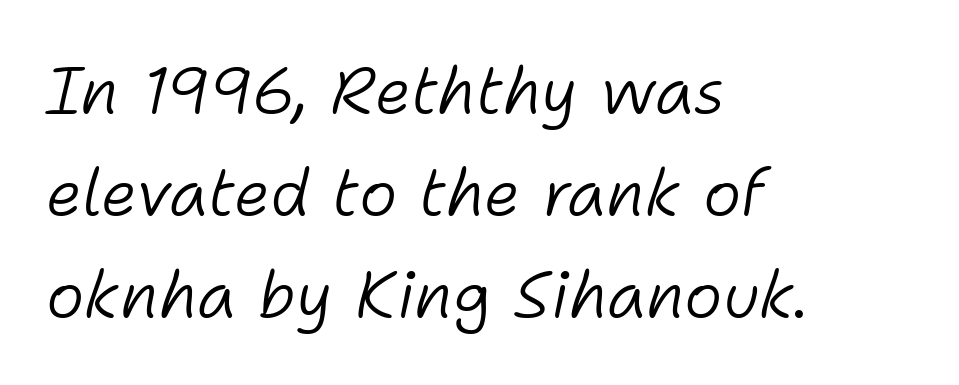
The passage shown has conventional tracking throughout. In CSS terms this would be text-align: left. Only glyphs here, with clear space below each row. The strokes carry an ordinary text weight at most.
